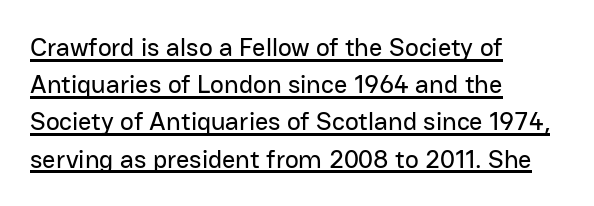
The image shows 26 px text type, upright; set left-aligned, normal line spacing (1.43x), normal letter spacing, underlined.
